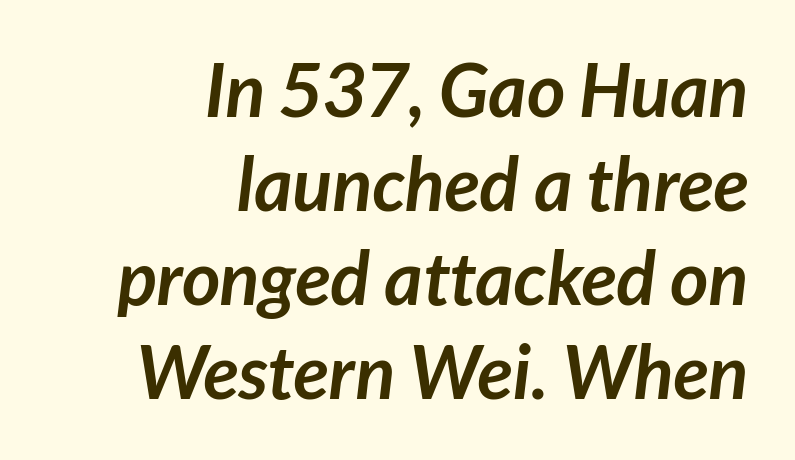
{"serif": "no", "bold": "yes", "weight": "semibold", "width": "normal", "stroke_contrast": "low", "x_height": "medium", "monospaced": "no", "underline": "no", "align": "right", "line_spacing": "normal", "line_spacing_ratio": 1.27, "letter_spacing": "normal", "letter_spacing_em": 0.0, "glyph_px": 74}
